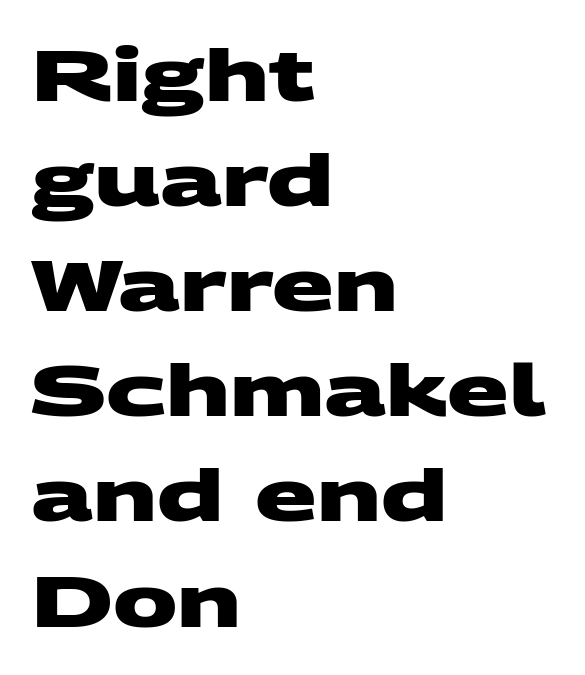
{"serif": "no", "bold": "yes", "weight": "heavy", "width": "wide", "stroke_contrast": "medium", "x_height": "large", "monospaced": "no", "underline": "no", "align": "left", "line_spacing": "normal", "line_spacing_ratio": 1.46, "letter_spacing": "normal", "letter_spacing_em": 0.0, "glyph_px": 72}
